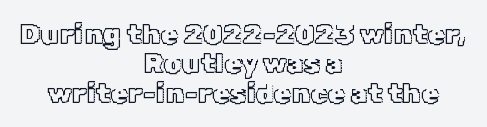
The lines in this sample share a center point and differ in where they start and stop. Standard letterfit; no display-style spreading of the glyphs. Quick note: underline off. Posture: upright roman. You could not count columns in this text — the font is proportionally spaced. The space between consecutive lines is stingy.
